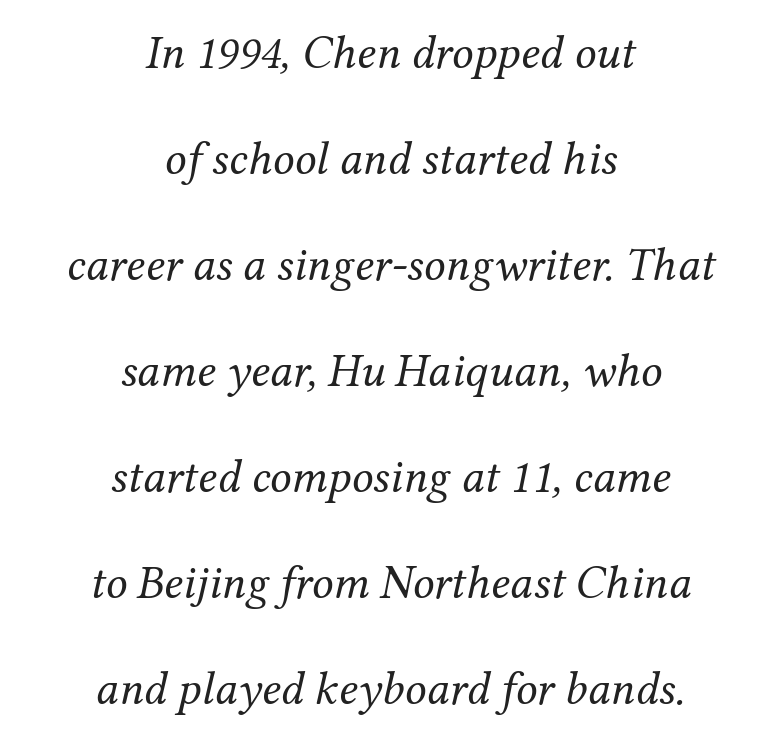
{"serif": "yes", "italic": "yes", "lean": "right", "slant_degrees": 12, "bold": "no", "weight": "regular", "width": "normal", "stroke_contrast": "medium", "x_height": "medium", "monospaced": "no", "underline": "no", "align": "center", "line_spacing": "loose", "line_spacing_ratio": 2.21, "letter_spacing": "normal", "letter_spacing_em": 0.0, "glyph_px": 48}
